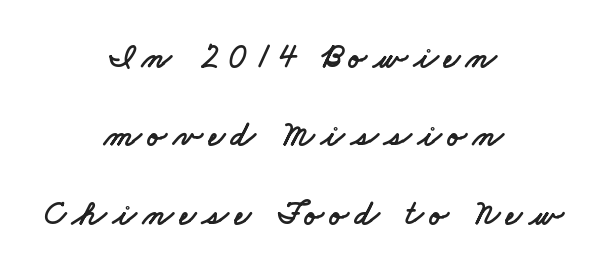
Q: Is the typeface a serif or a sans-serif typeface? A: Sans-serif.
Q: Is the text underlined? A: No.
Q: How is the paragraph aligned? A: Centered.
Q: Is the spacing between lines tight, normal or loose? A: Loose.
Q: Width (condensed, normal, or wide)? A: Wide.
Q: Stroke contrast? A: Low.
Q: x-height? A: Small.
Q: Monospaced? A: No.
